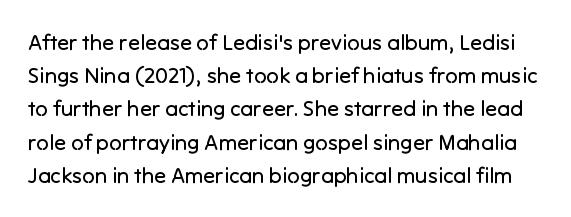
Q: Is the text bold? A: No.
Q: Is the text italic (slanted)? A: No, it is upright.
Q: Is the text underlined? A: No.
Q: Is the spacing between letters normal or unusually wide? A: Normal.
Q: Is the spacing between lines tight, normal or loose? A: Normal.
